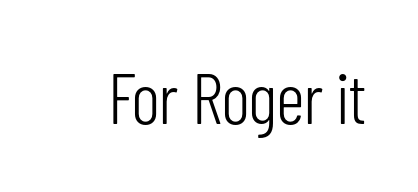
Weight class: somewhere from thin through regular. Anything drawn beneath the words? Only blank space. This sample uses a sans-serif face. The letters sit at their default tracking, neither squeezed nor spread. The passage shown is typed in a proportional face where columns would drift. When letters stand straight like this, we call the style roman or upright.
